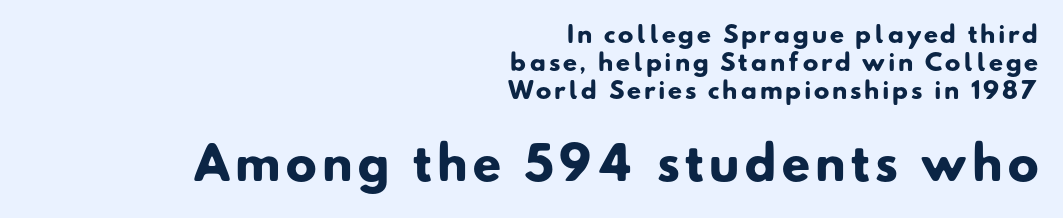
Proportional: the letters do not fall into vertical columns. No feet cap the strokes, marking this as sans-serif type. Only glyphs here, with clear space below each row. The second block has been scaled up relative to the first.
